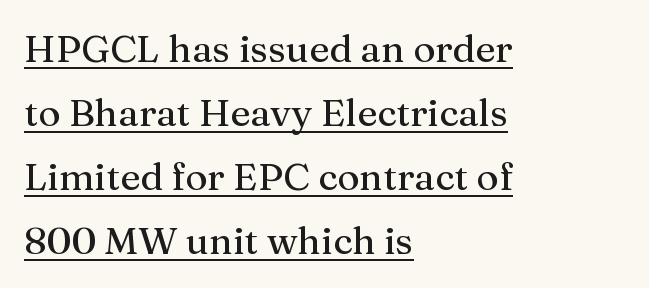
{"serif": "yes", "italic": "no", "width": "normal", "stroke_contrast": "medium", "x_height": "medium", "monospaced": "no", "underline": "yes", "align": "left", "line_spacing": "normal", "line_spacing_ratio": 1.68, "letter_spacing": "normal", "letter_spacing_em": 0.0, "glyph_px": 38}
